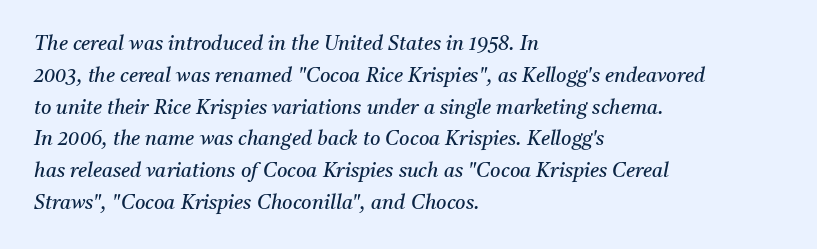
{"italic": "yes", "lean": "right", "slant_degrees": 11, "bold": "no", "underline": "no", "align": "left", "line_spacing": "normal", "line_spacing_ratio": 1.59, "letter_spacing": "normal", "letter_spacing_em": 0.0, "glyph_px": 20}
